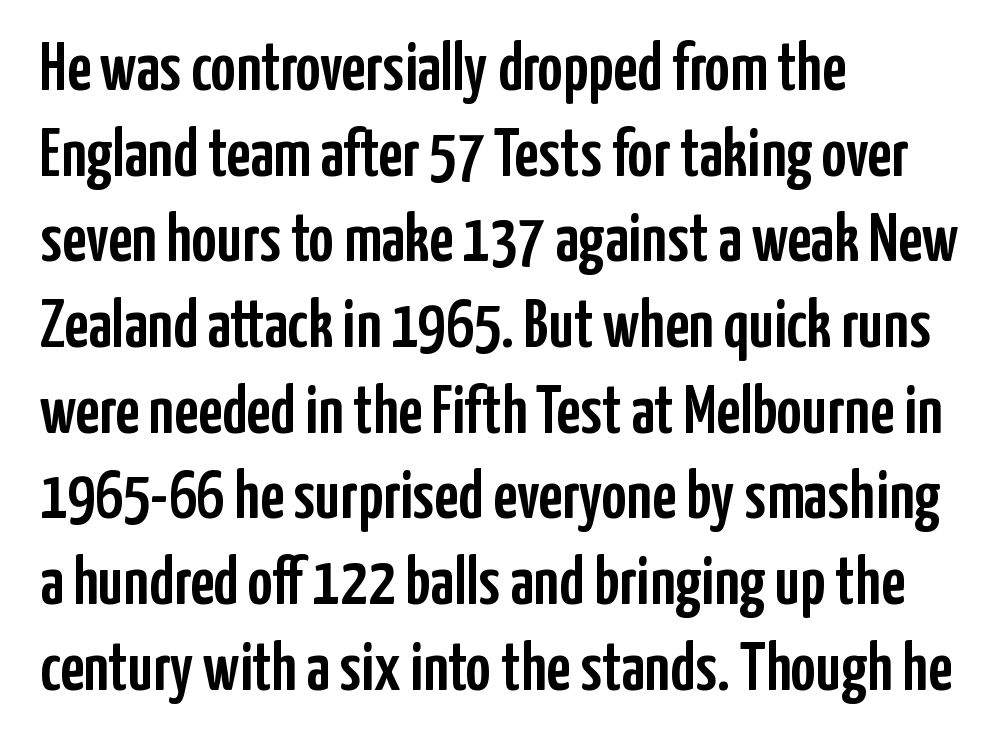
This sample uses an upright cut, with every glyph sitting square on the baseline. Leading: standard. The words here are not underlined. Note the varied advance widths — an 'i' is clearly narrower than an 'm'. Is this a sans? Yes — the strokes have no serifs.
